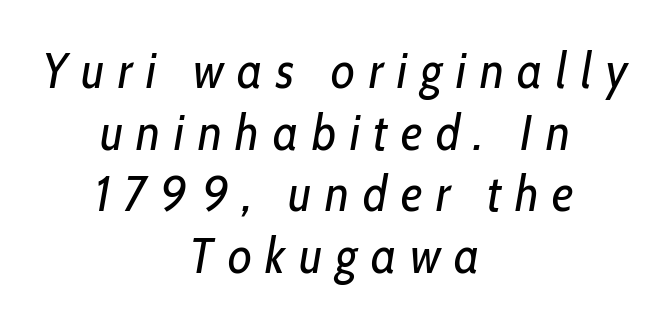
The image shows 49 px regular-weight, condensed type, italic (leaning right); set centered, normal line spacing (1.26x), unusually wide letter spacing (+0.28 em), not underlined; low stroke contrast and a medium x-height.
